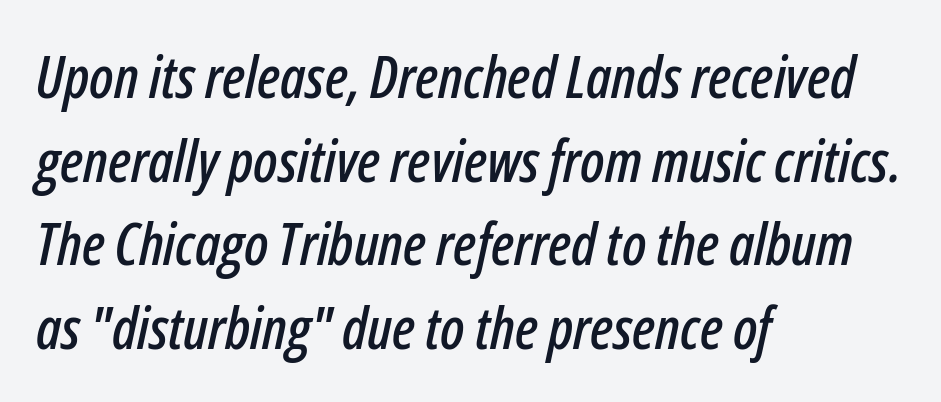
The image shows 58 px condensed type, italic (leaning right); set left-aligned, normal line spacing (1.44x), normal letter spacing, not underlined; low stroke contrast and a medium x-height.
